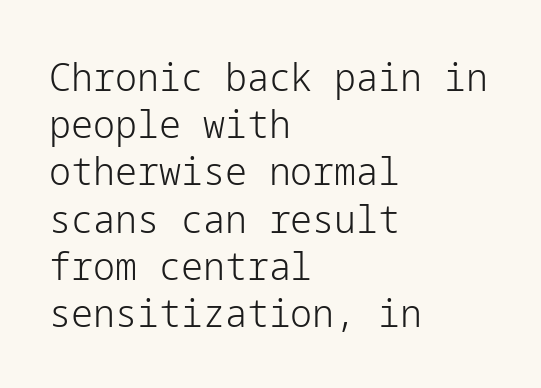
{"serif": "no", "italic": "no", "bold": "no", "weight": "light", "width": "normal", "stroke_contrast": "low", "x_height": "medium", "underline": "no", "align": "left", "line_spacing_ratio": 1.21, "letter_spacing": "normal", "letter_spacing_em": 0.0, "glyph_px": 39}
